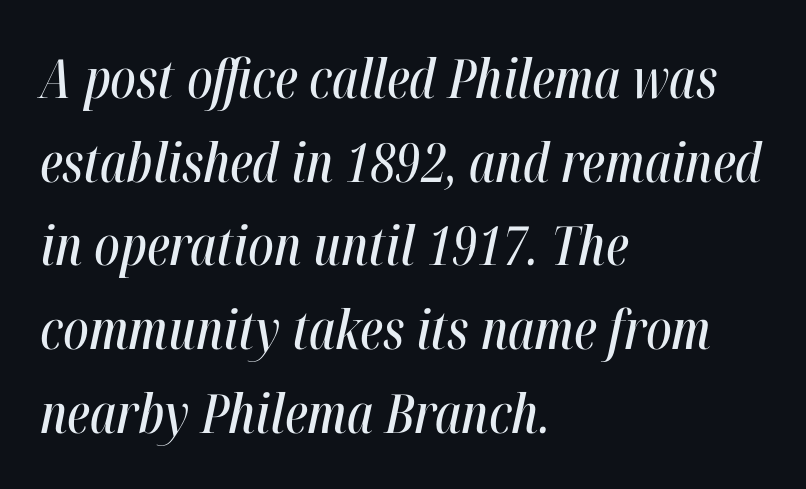
Think of a printed novel: that variable character pitch is what you see here. A bare baseline throughout the passage. Short note: letters normally spaced. The space between consecutive lines is moderate.
